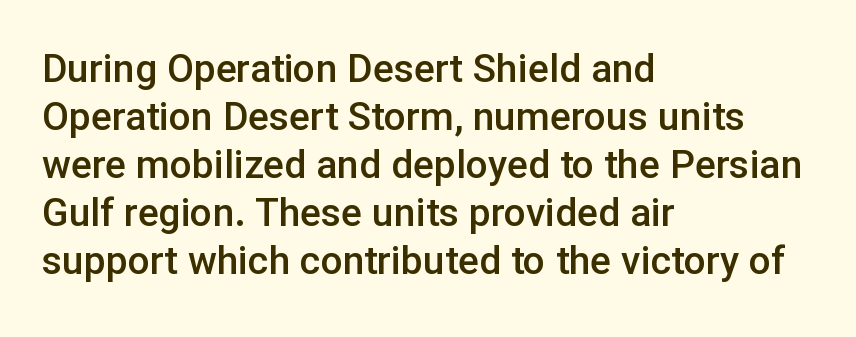
{"serif": "no", "italic": "no", "bold": "semi", "weight": "semibold", "width": "normal", "stroke_contrast": "low", "x_height": "medium", "monospaced": "no", "underline": "no", "align": "left", "line_spacing_ratio": 1.23, "letter_spacing": "normal", "letter_spacing_em": 0.0, "glyph_px": 39}
